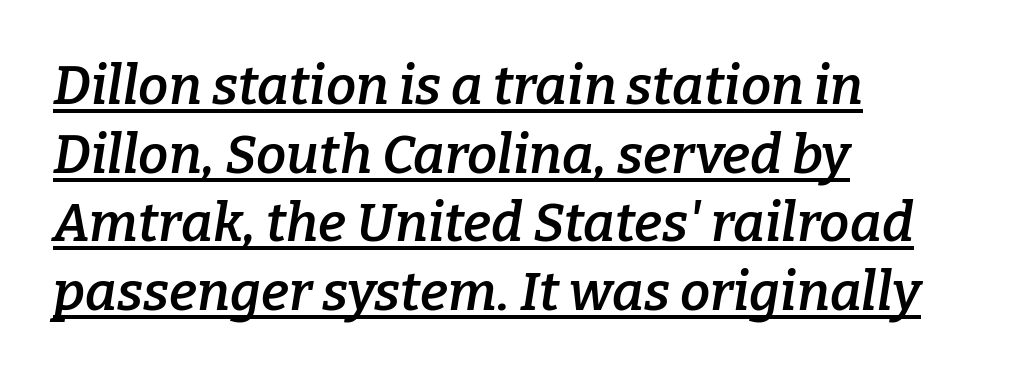
You could call the tracking neutral — neither tight nor loose. This block has exactly the height ordinary leading produces. Proportional: the letters do not fall into vertical columns. In designer terms, the underline attribute is active on this setting.
